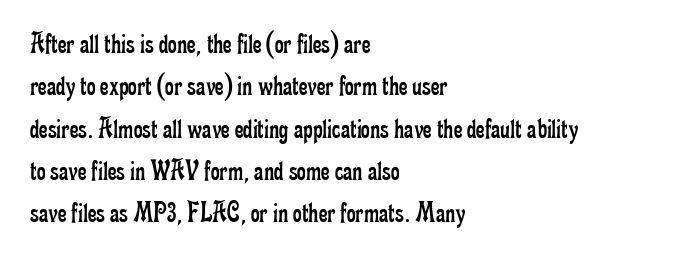
The image shows 30 px regular-weight, condensed serif type, upright; set left-aligned, normal line spacing (1.41x), normal letter spacing, not underlined; low stroke contrast and a small x-height.
